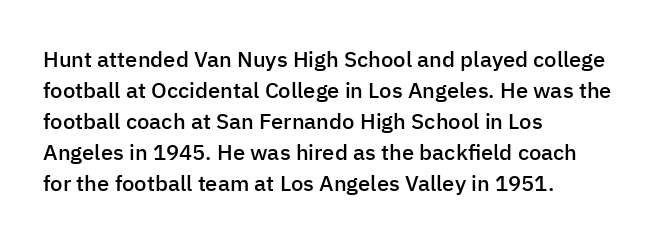
Q: Is the text bold? A: Semi-bold.
Q: Is the text italic (slanted)? A: No, it is upright.
Q: Is the text underlined? A: No.
Q: How is the paragraph aligned? A: Left-aligned.
Q: Is the spacing between letters normal or unusually wide? A: Normal.
Q: Is the spacing between lines tight, normal or loose? A: Normal.
